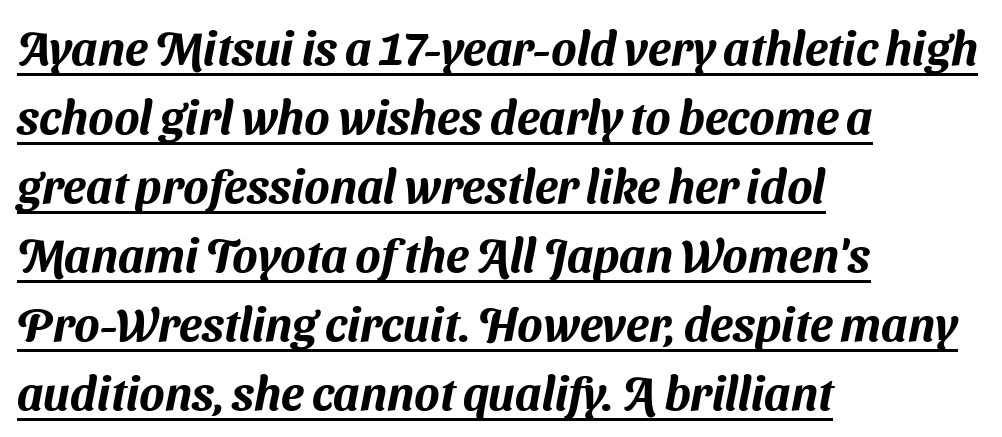
Each line of the rendering has a horizontal stroke beneath the glyphs. The setting favours the left margin, as ordinary paragraphs usually do. A sans-serif font was chosen for this passage. Think of a printed novel: that variable character pitch is what you see here. Leading: standard. Words appear dense and cohesive because spacing is normal.
